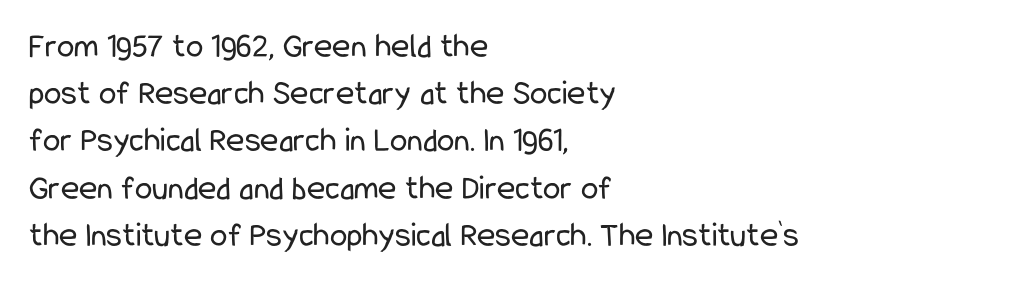
Q: Is the text bold? A: No.
Q: Is the text italic (slanted)? A: No, it is upright.
Q: Is the typeface a serif or a sans-serif typeface? A: Sans-serif.
Q: Is the text underlined? A: No.
Q: How is the paragraph aligned? A: Left-aligned.
Q: Is the spacing between letters normal or unusually wide? A: Normal.
Q: Is the spacing between lines tight, normal or loose? A: Normal.
Q: Width (condensed, normal, or wide)? A: Condensed.
Q: Stroke contrast? A: Low.
Q: x-height? A: Medium.
Q: Monospaced? A: No.
